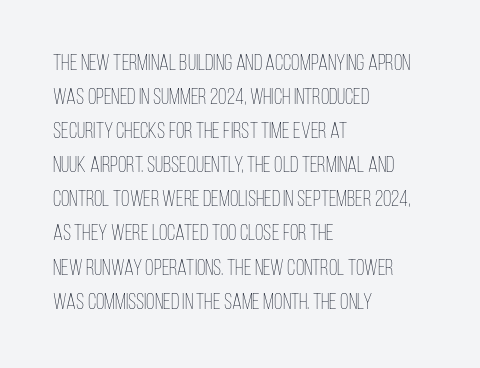
Q: Is the text bold? A: No.
Q: Is the text italic (slanted)? A: No, it is upright.
Q: Is the text underlined? A: No.
Q: How is the paragraph aligned? A: Left-aligned.
Q: Is the spacing between letters normal or unusually wide? A: Normal.
Q: Is the spacing between lines tight, normal or loose? A: Normal.
